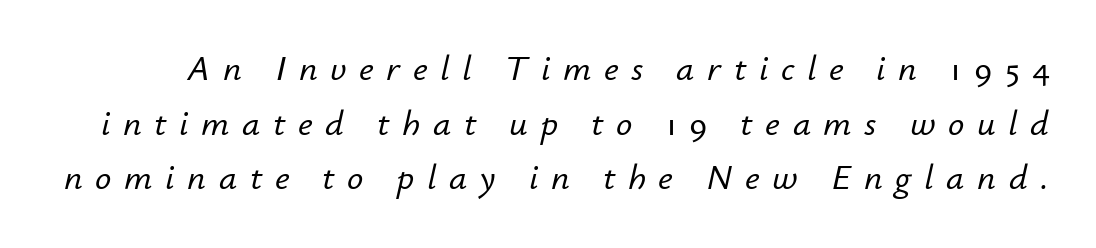
Note the varied advance widths — an 'i' is clearly narrower than an 'm'. Tracking value appears strongly positive — letters spread wide. Just letters on the line, the space beneath them empty. The rows are spaced the way most documents space them.
